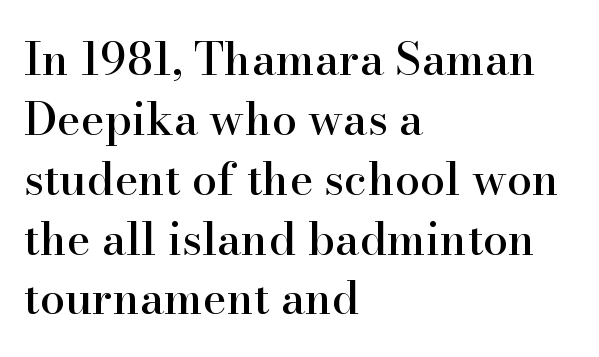
Anything drawn beneath the words? Only blank space. Font category for this specimen: serif. Here the glyphs are tracked normally, forming tight word shapes. Here the designer chose a conventional face with non-uniform glyph widths. The lines sit at an ordinary, default distance from one another.
